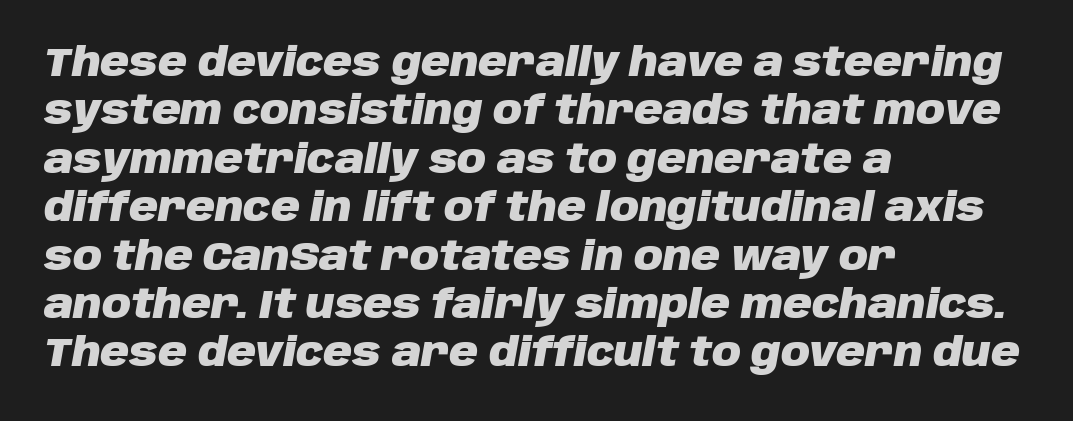
The rendering uses natural spacing where letterforms have individual widths. Heft: maximum for text — a bold. The glyphs look as if they've been sheared to an angle. Does the copy run flush right? No — it runs flush left. No word sits above an underline. Honestly, the letter spacing is just normal — you wouldn't notice it.
